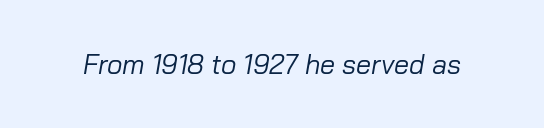
Q: Is the text bold? A: No.
Q: Is the text italic (slanted)? A: Yes, it leans right by about 10 degrees.
Q: Is the text underlined? A: No.
Q: Is the spacing between letters normal or unusually wide? A: Normal.
